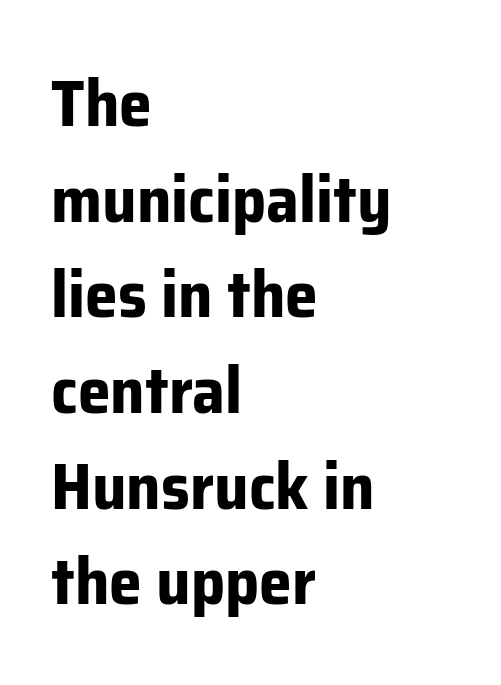
Q: Is the text bold? A: Yes.
Q: Is the text italic (slanted)? A: No, it is upright.
Q: Is the typeface a serif or a sans-serif typeface? A: Sans-serif.
Q: Is the text underlined? A: No.
Q: How is the paragraph aligned? A: Left-aligned.
Q: Is the spacing between letters normal or unusually wide? A: Normal.
Q: Is the spacing between lines tight, normal or loose? A: Normal.
Q: Width (condensed, normal, or wide)? A: Normal.
Q: Stroke contrast? A: Low.
Q: x-height? A: Medium.
Q: Monospaced? A: No.
